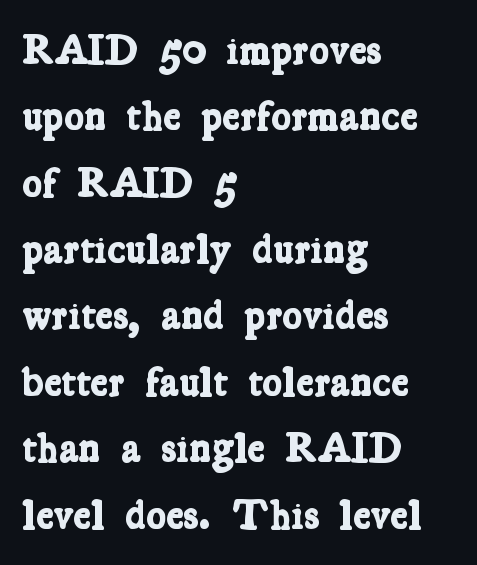
Q: Is the text bold? A: Yes.
Q: Is the typeface a serif or a sans-serif typeface? A: Serif.
Q: Is the text underlined? A: No.
Q: How is the paragraph aligned? A: Left-aligned.
Q: Is the spacing between letters normal or unusually wide? A: Normal.
Q: Is the spacing between lines tight, normal or loose? A: Normal.
Q: Width (condensed, normal, or wide)? A: Condensed.
Q: Stroke contrast? A: Low.
Q: x-height? A: Medium.
Q: Monospaced? A: No.
